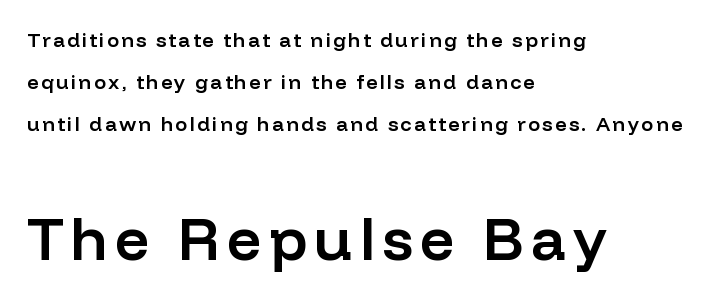
The lettering stays uniformly vertical, giving the passage a roman look. This sample has the flowing, uneven cadence of proportional lettering. Size hierarchy here favors the trailing block over the leading one. Words float on clear page, feet unadorned. Bold? Not quite — semibold, heavier than regular but stopping short.
